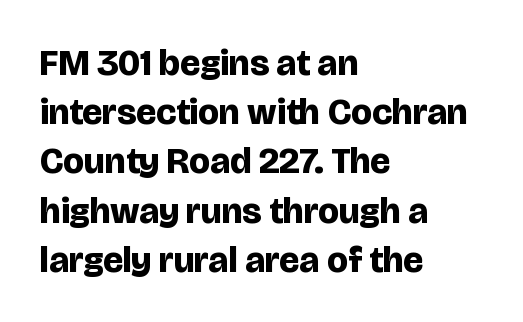
Q: Is the text bold? A: Yes.
Q: Is the text italic (slanted)? A: No, it is upright.
Q: Is the typeface a serif or a sans-serif typeface? A: Sans-serif.
Q: Is the text underlined? A: No.
Q: How is the paragraph aligned? A: Left-aligned.
Q: Is the spacing between letters normal or unusually wide? A: Normal.
Q: Is the spacing between lines tight, normal or loose? A: Normal.
Q: Width (condensed, normal, or wide)? A: Normal.
Q: Stroke contrast? A: Low.
Q: x-height? A: Large.
Q: Monospaced? A: No.
